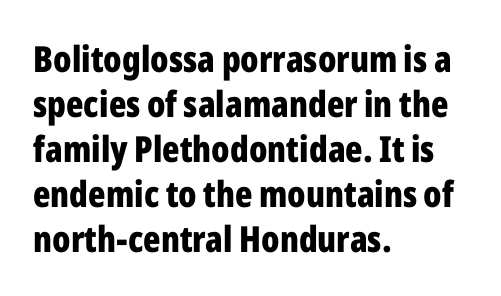
The letters sit at their default tracking, neither squeezed nor spread. Spacing verdict: proportional, widths tailored to each character. The compositor pushed each line to the left boundary. The block of text has a typical density, with ordinary space between rows. The strip under each line holds only bare page.
